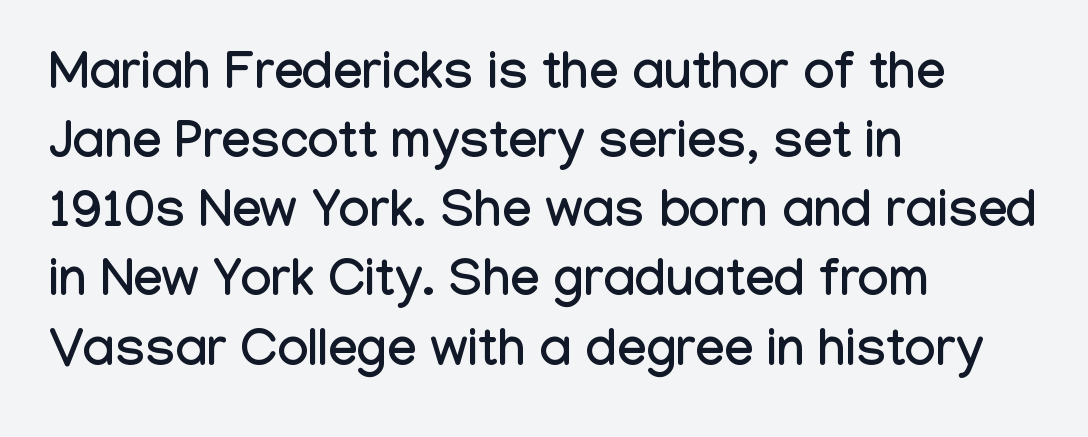
{"serif": "no", "italic": "no", "width": "condensed", "stroke_contrast": "low", "x_height": "medium", "monospaced": "no", "underline": "no", "align": "left", "line_spacing": "normal", "line_spacing_ratio": 1.33, "letter_spacing": "normal", "letter_spacing_em": 0.0, "glyph_px": 52}
